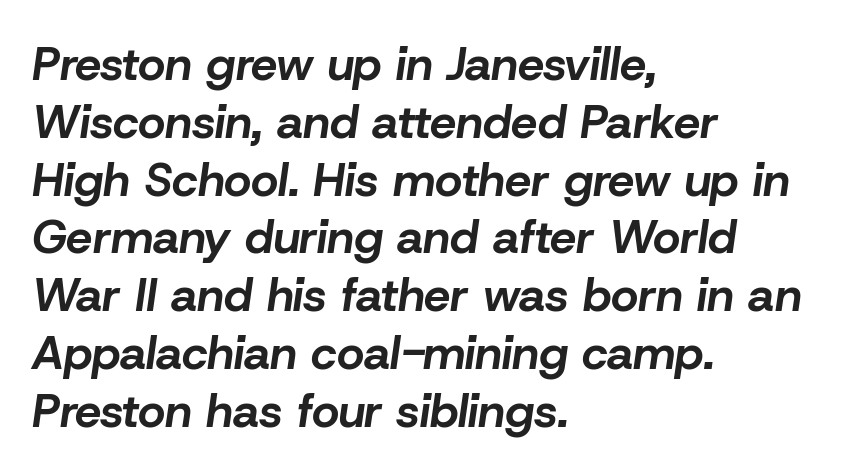
The image shows 47 px bold type, italic (leaning right); set left-aligned, line spacing 1.23x, normal letter spacing, not underlined; low stroke contrast and a medium x-height.
